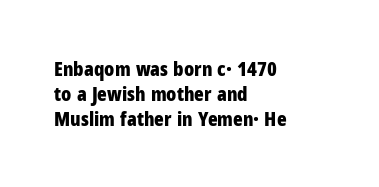
The image shows 20 px bold type, upright; set left-aligned, normal line spacing (1.26x), normal letter spacing, not underlined.
